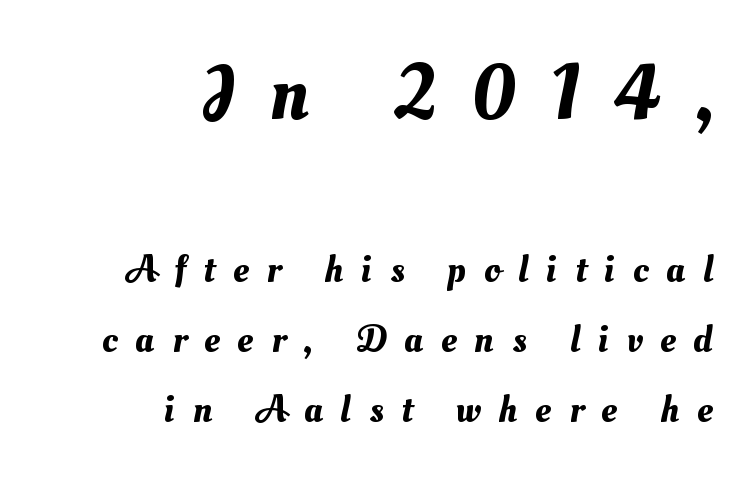
The image shows 78 px text type; set right-aligned, line spacing 1.79x, unusually wide letter spacing (+0.46 em), not underlined; the first (top) block is 2.0x larger; medium stroke contrast and a small x-height.
